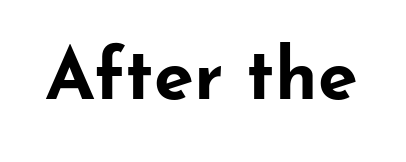
The image shows 72 px bold, wide sans-serif type, upright; set normal letter spacing, not underlined; low stroke contrast and a small x-height.
